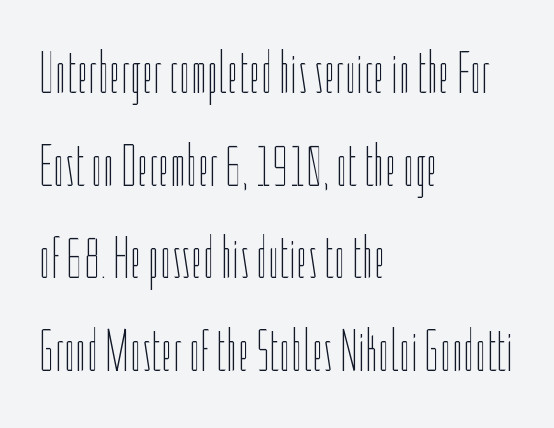
{"italic": "no", "bold": "no", "weight": "thin", "width": "condensed", "stroke_contrast": "low", "x_height": "medium", "monospaced": "no", "underline": "no", "align": "left", "line_spacing": "normal", "line_spacing_ratio": 1.57, "letter_spacing": "normal", "letter_spacing_em": 0.0, "glyph_px": 59}
